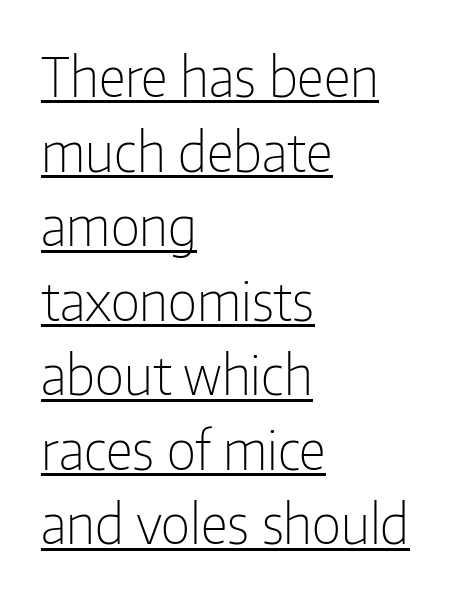
Words appear dense and cohesive because spacing is normal. Varying glyph widths throughout — classic text-font behaviour. This sample carries an underscore along the baseline area. The typography opts for an upright posture over an oblique one.
